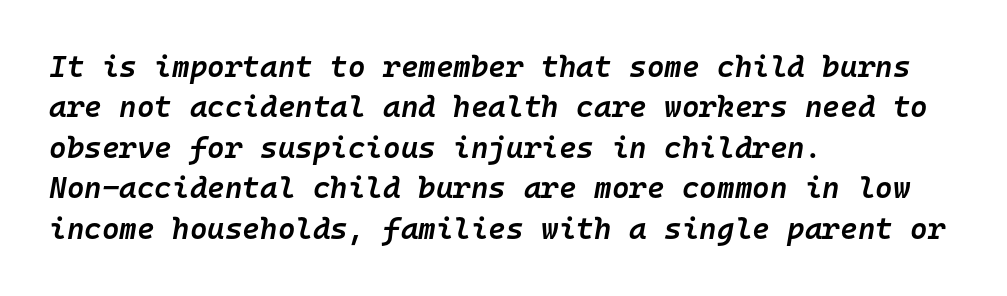
The image shows 30 px semibold type, italic (leaning right), monospaced; set left-aligned, normal line spacing (1.35x), normal letter spacing, not underlined; low stroke contrast and a medium x-height.
